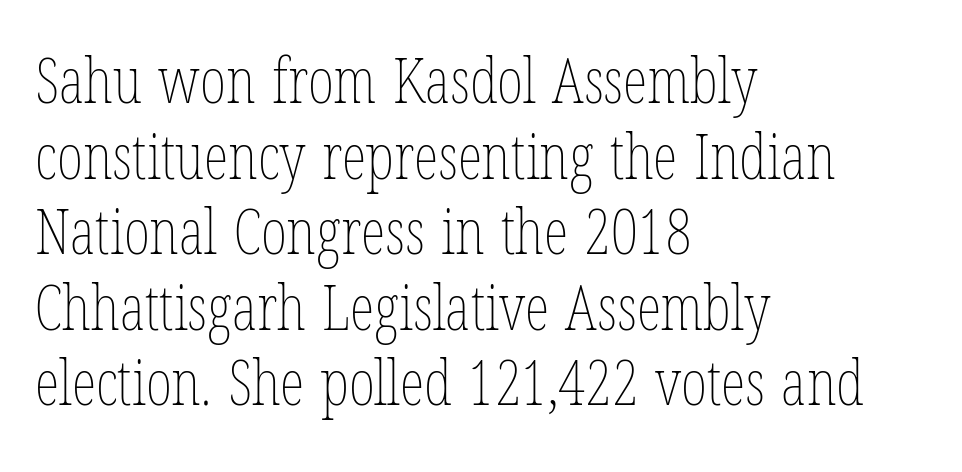
Check under the words: just untouched page. Varying glyph widths throughout — classic text-font behaviour. Notice how the passage keeps a crisp vertical edge on the left only. The strokes are not fattened; the text isn't bold. The tracking reads as untouched default to a designer's eye.
